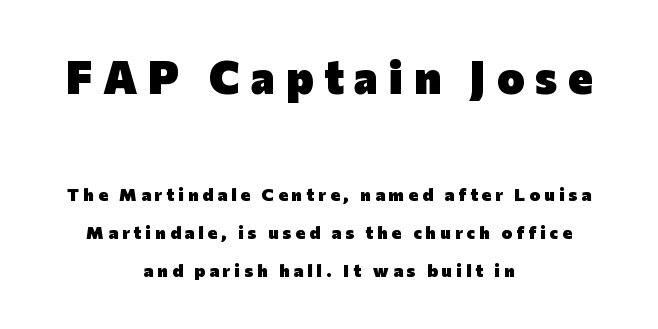
You could not count columns in this text — the font is proportionally spaced. Letters rest on an invisible, unmarked baseline. The characters look thick and weighty, a clear bold. The lines are spread far apart with generous leading. This is the regular roman posture of the typeface. Reading down the block, each line starts at a different indent, mirrored at its end.
